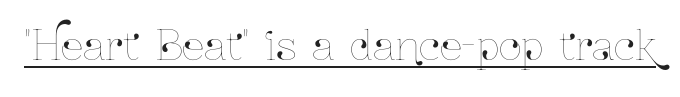
{"italic": "no", "width": "condensed", "stroke_contrast": "low", "x_height": "medium", "monospaced": "no", "underline": "yes", "letter_spacing": "normal", "letter_spacing_em": 0.0, "glyph_px": 40}
